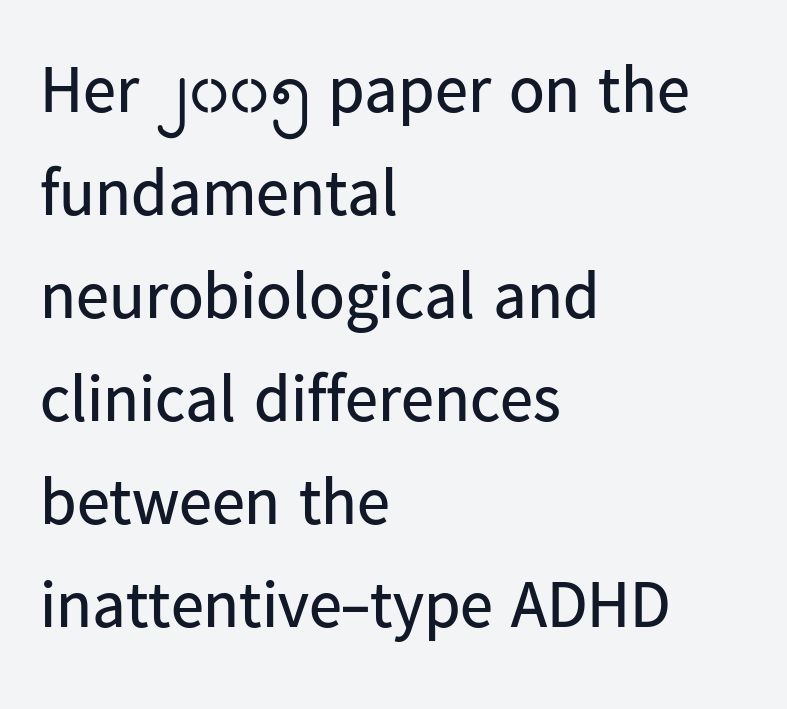
{"serif": "no", "italic": "no", "bold": "no", "weight": "regular", "width": "normal", "stroke_contrast": "low", "x_height": "medium", "monospaced": "no", "underline": "no", "align": "left", "line_spacing": "normal", "line_spacing_ratio": 1.56, "letter_spacing": "normal", "letter_spacing_em": 0.0, "glyph_px": 66}
